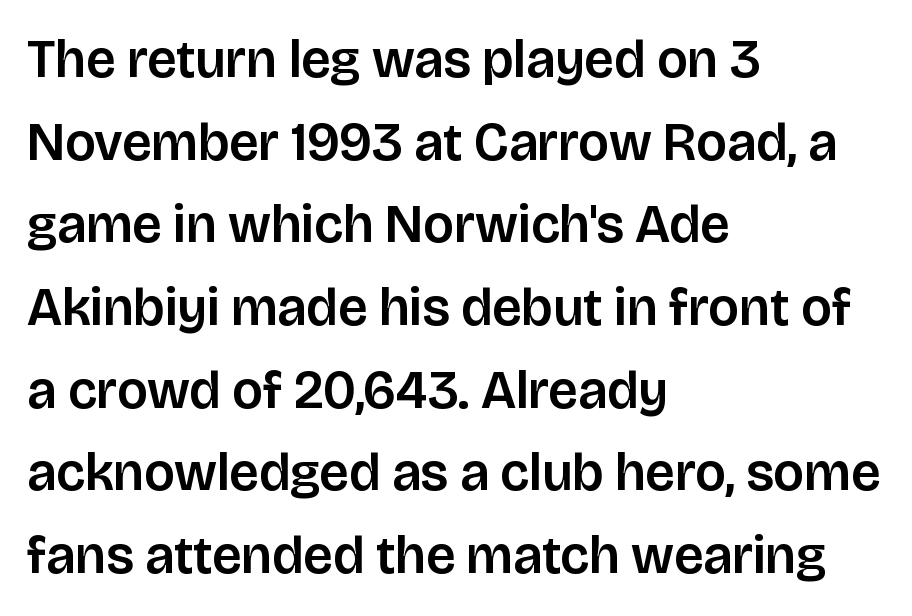
Honestly, there is no underline to notice here at all. The designer went with a sans here, leaving each stem footless. The letters advance in unequal steps, a hallmark of proportional type. A typesetter would call this leading conventional body-copy spacing. It's the straight-up-and-down kind of type. Does extra space separate the letters? No, they use regular spacing.
